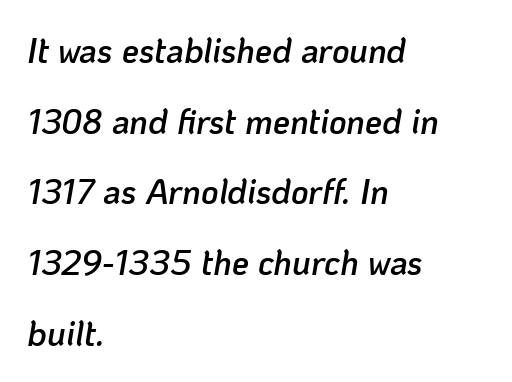
The type is set solid horizontally, with unmodified tracking. The words here are not underlined. Visually the block forms a straight wall on the left and a jagged coastline on the right. The whole block is typeset with a tilt. Set as a demibold, roughly 600 on the weight scale. The lines are spread far apart with generous leading.
